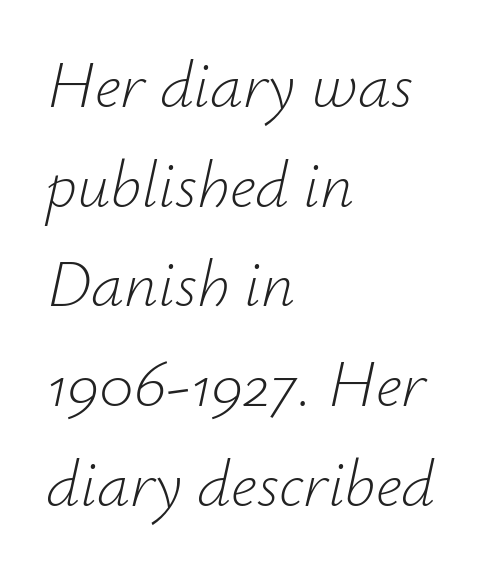
Weight class: somewhere from thin through regular. What stands out about the letter spacing? Nothing — it is the standard amount. Anything drawn beneath the words? Only blank space. Honestly, the row spacing looks completely unremarkable. Compared with a centered layout, this one pins lines to the left instead.
